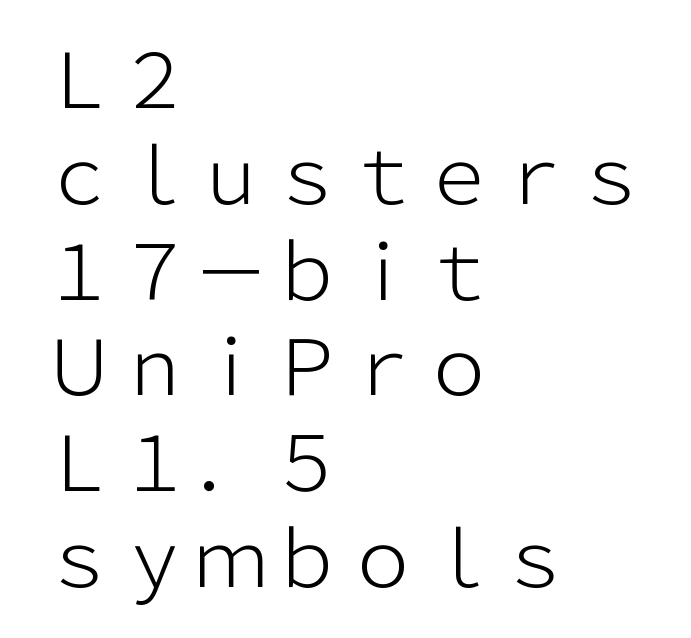
What kind of face is this? One without serifs — a sans. You can tell it's not italic because the verticals are truly vertical. In terms of leading, this rendering sits right in the middle. The passage shown is typed in a proportional face where columns would drift. The paragraph has a hard left edge and a soft right edge.
